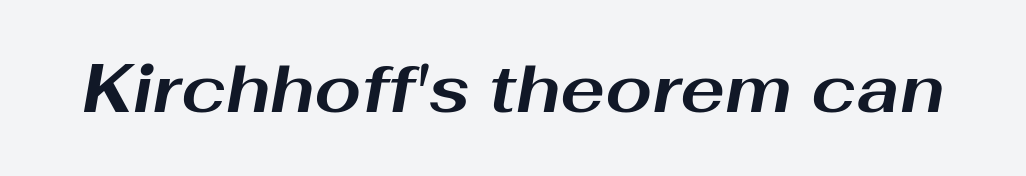
Q: Is the text bold? A: Yes.
Q: Is the text italic (slanted)? A: Yes, it leans right by about 10 degrees.
Q: Is the text underlined? A: No.
Q: Is the spacing between letters normal or unusually wide? A: Normal.
Q: Width (condensed, normal, or wide)? A: Wide.
Q: Stroke contrast? A: Medium.
Q: x-height? A: Medium.
Q: Monospaced? A: No.
